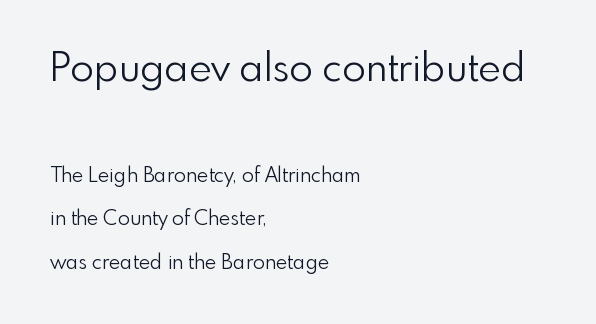
{"serif": "no", "italic": "no", "bold": "no", "weight": "light", "width": "normal", "x_height": "small", "monospaced": "no", "underline": "no", "align": "left", "line_spacing": "loose", "line_spacing_ratio": 2.17, "letter_spacing": "normal", "letter_spacing_em": 0.0, "larger_block": "first", "size_ratio": 1.95, "glyph_px": 39}
